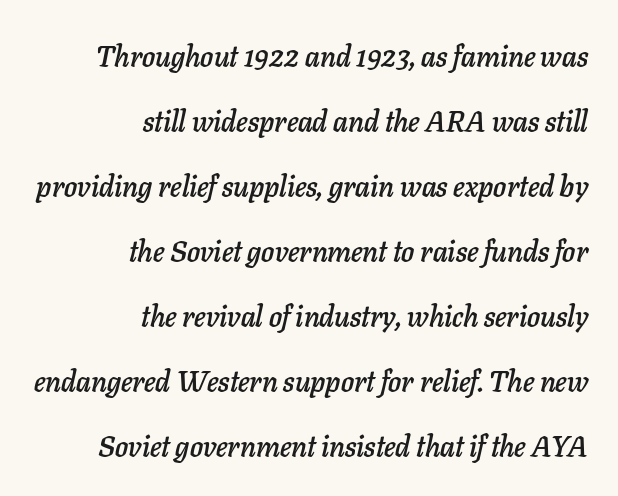
{"italic": "yes", "lean": "right", "slant_degrees": 11, "width": "normal", "stroke_contrast": "low", "x_height": "medium", "monospaced": "no", "underline": "no", "align": "right", "line_spacing": "loose", "line_spacing_ratio": 2.24, "letter_spacing": "normal", "letter_spacing_em": 0.0, "glyph_px": 29}
